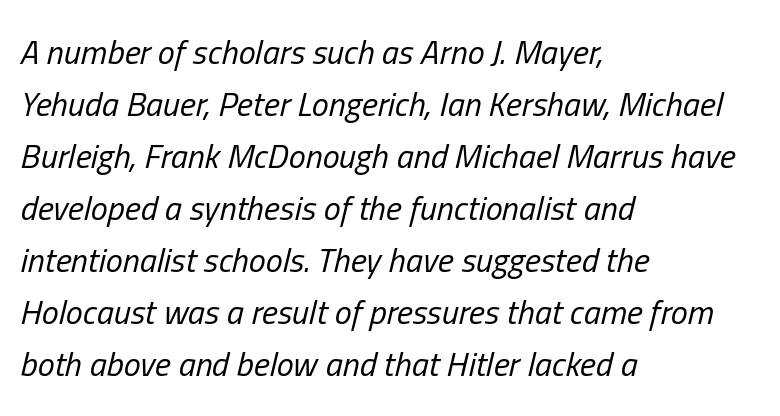
{"italic": "yes", "lean": "right", "slant_degrees": 13, "bold": "no", "weight": "regular", "width": "condensed", "stroke_contrast": "low", "x_height": "medium", "monospaced": "no", "underline": "no", "align": "left", "line_spacing": "normal", "line_spacing_ratio": 1.53, "letter_spacing": "normal", "letter_spacing_em": 0.0, "glyph_px": 34}
